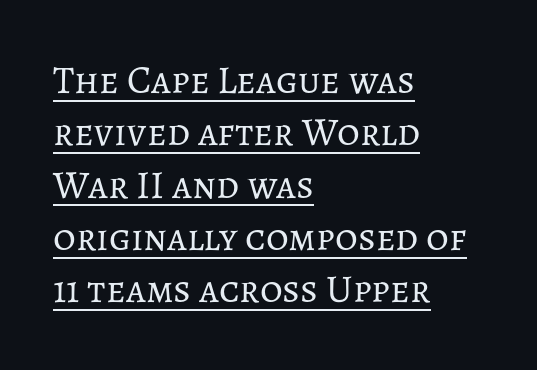
The image shows 39 px regular-weight type, upright; set left-aligned, normal line spacing (1.34x), normal letter spacing, underlined; low stroke contrast and a medium x-height.
